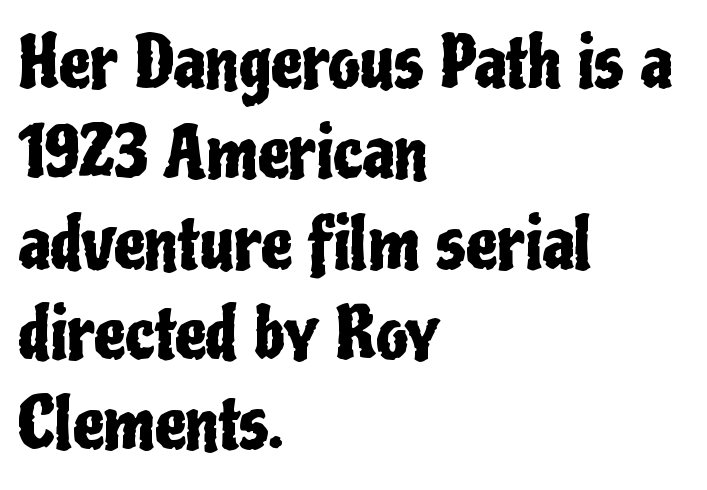
Typographically, this falls in the sans-serif category. These lines were composed using upright roman letters. The zone under the glyphs is completely vacant. The letters sit at their default tracking, neither squeezed nor spread. These lines are set flush left with a ragged right edge. Line spacing here is normal.
